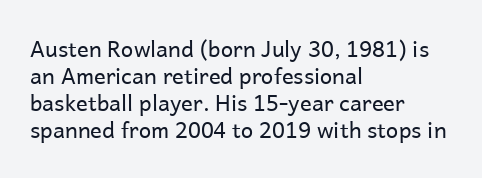
The image shows 22 px text type, upright; set left-aligned, line spacing 1.23x, normal letter spacing, not underlined.
